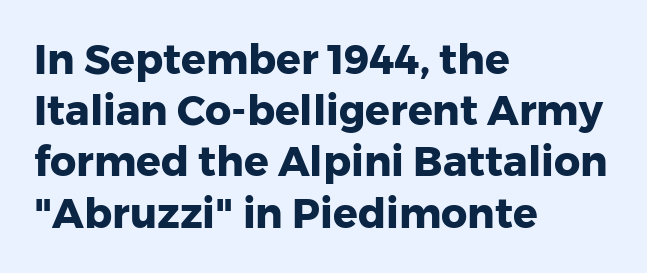
{"serif": "no", "italic": "no", "bold": "yes", "weight": "heavy", "width": "normal", "stroke_contrast": "low", "x_height": "medium", "monospaced": "no", "underline": "no", "align": "left", "line_spacing": "normal", "line_spacing_ratio": 1.25, "letter_spacing": "normal", "letter_spacing_em": 0.0, "glyph_px": 41}
